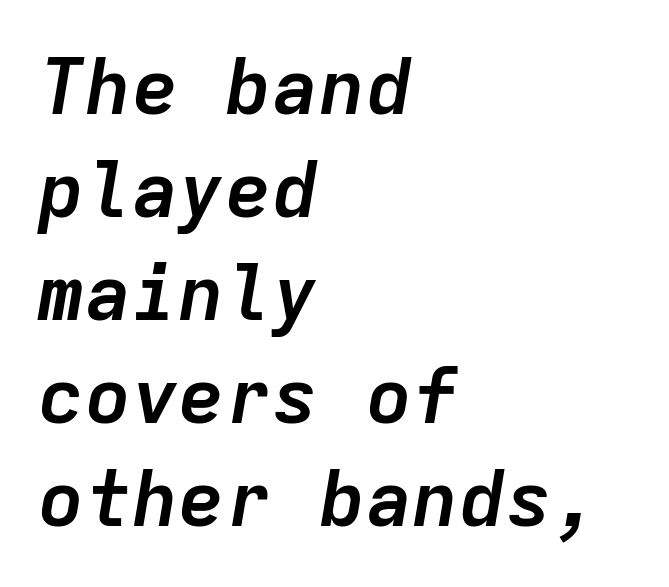
Q: Is the text bold? A: Yes.
Q: Is the text italic (slanted)? A: Yes, it leans right by about 9 degrees.
Q: Is the text underlined? A: No.
Q: How is the paragraph aligned? A: Left-aligned.
Q: Is the spacing between letters normal or unusually wide? A: Normal.
Q: Is the spacing between lines tight, normal or loose? A: Normal.
Q: Width (condensed, normal, or wide)? A: Normal.
Q: Stroke contrast? A: Low.
Q: x-height? A: Medium.
Q: Monospaced? A: Yes.
